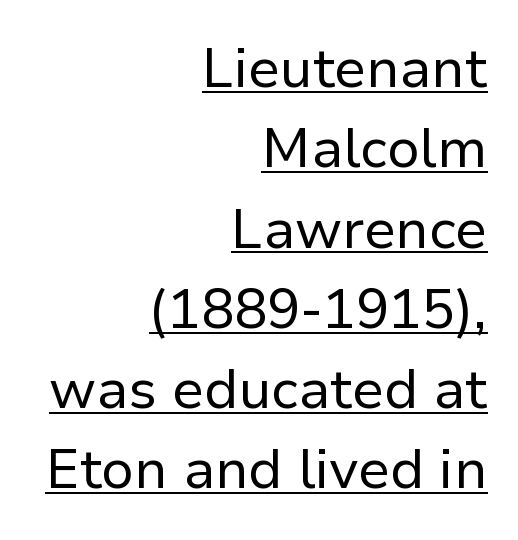
Tracking here is standard; glyphs follow each other at the usual distance. The leading is moderate, giving the passage an even texture. Every word sits above its own underline. The glyphs in this specimen are sans serif.
